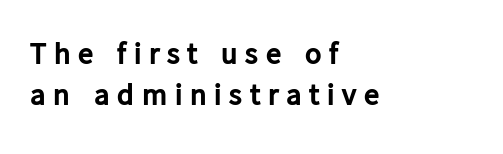
The image shows 31 px bold sans-serif type, upright; set left-aligned, normal line spacing (1.33x), unusually wide letter spacing (+0.24 em), not underlined; low stroke contrast and a medium x-height.
